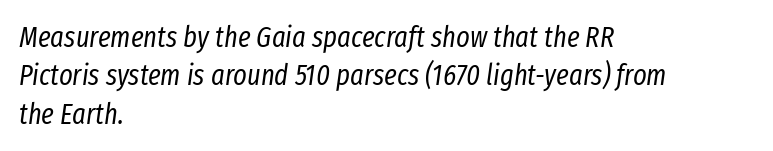
{"italic": "yes", "lean": "right", "slant_degrees": 8, "bold": "no", "weight": "regular", "width": "condensed", "stroke_contrast": "low", "x_height": "medium", "monospaced": "no", "underline": "no", "align": "left", "line_spacing": "normal", "line_spacing_ratio": 1.32, "letter_spacing": "normal", "letter_spacing_em": 0.0, "glyph_px": 29}
